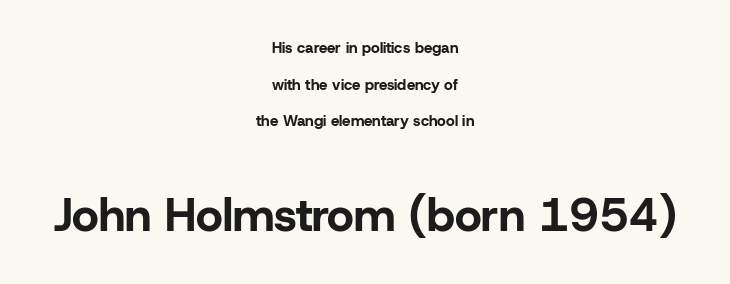
The image shows 46 px bold sans-serif type, upright; set centered, loose line spacing (2.45x), normal letter spacing, not underlined; the second (bottom) block is 3.07x larger; low stroke contrast and a medium x-height.
